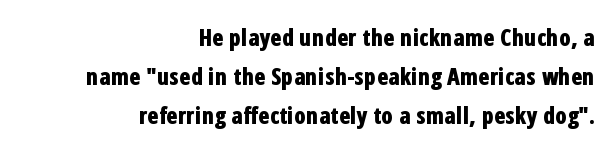
The image shows 23 px bold type, upright; set right-aligned, normal line spacing (1.69x), normal letter spacing, not underlined.
